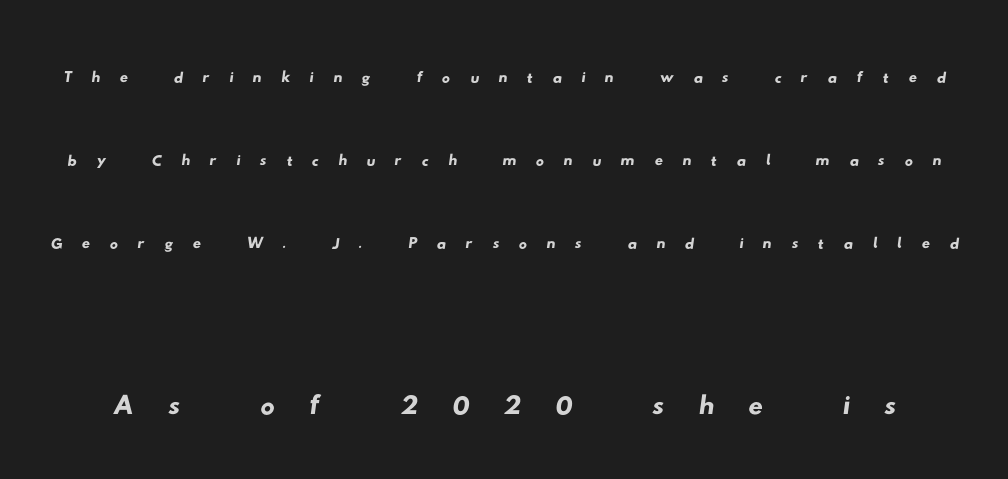
Q: Is the typeface a serif or a sans-serif typeface? A: Sans-serif.
Q: Is the text underlined? A: No.
Q: Is the spacing between letters normal or unusually wide? A: Unusually wide.
Q: Is the spacing between lines tight, normal or loose? A: Loose.
Q: Which block of text is set in a larger size, the first (top) or the second (bottom)? A: The second (bottom) one.
Q: Width (condensed, normal, or wide)? A: Wide.
Q: Stroke contrast? A: Low.
Q: x-height? A: Small.
Q: Monospaced? A: No.
